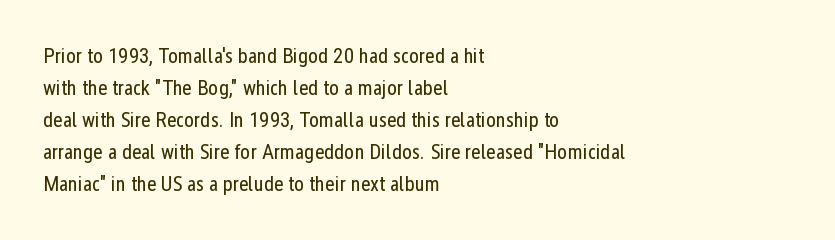
Q: Is the text bold? A: No.
Q: Is the text italic (slanted)? A: No, it is upright.
Q: Is the text underlined? A: No.
Q: How is the paragraph aligned? A: Left-aligned.
Q: Is the spacing between letters normal or unusually wide? A: Normal.
Q: Is the spacing between lines tight, normal or loose? A: Normal.
